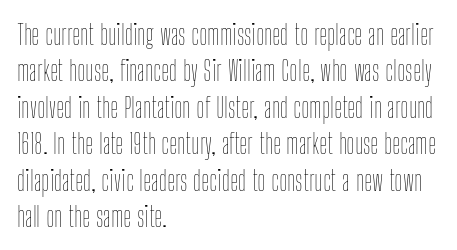
Q: Is the text bold? A: No.
Q: Is the text italic (slanted)? A: No, it is upright.
Q: Is the text underlined? A: No.
Q: How is the paragraph aligned? A: Left-aligned.
Q: Is the spacing between letters normal or unusually wide? A: Normal.
Q: Is the spacing between lines tight, normal or loose? A: Normal.
Q: Width (condensed, normal, or wide)? A: Condensed.
Q: Stroke contrast? A: Low.
Q: x-height? A: Medium.
Q: Monospaced? A: No.
